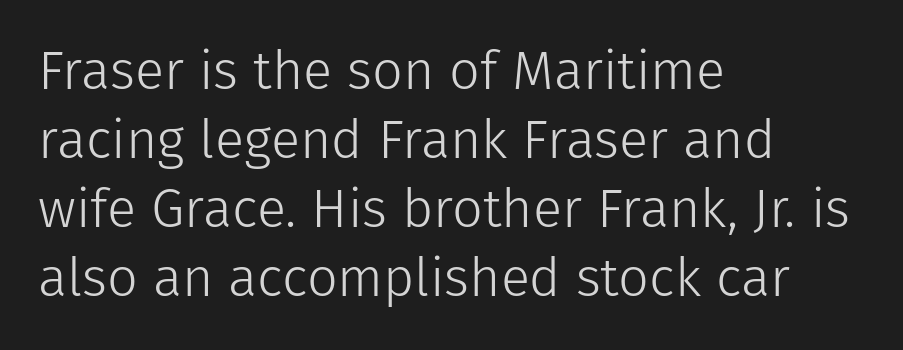
Q: Is the text bold? A: No.
Q: Is the text italic (slanted)? A: No, it is upright.
Q: Is the typeface a serif or a sans-serif typeface? A: Sans-serif.
Q: Is the text underlined? A: No.
Q: How is the paragraph aligned? A: Left-aligned.
Q: Is the spacing between letters normal or unusually wide? A: Normal.
Q: Is the spacing between lines tight, normal or loose? A: Normal.
Q: Width (condensed, normal, or wide)? A: Normal.
Q: Stroke contrast? A: Low.
Q: x-height? A: Medium.
Q: Monospaced? A: No.
